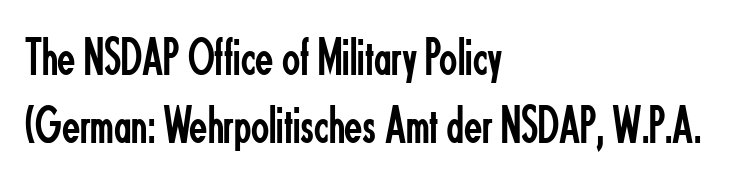
{"serif": "no", "italic": "no", "bold": "no", "weight": "regular", "width": "condensed", "stroke_contrast": "low", "x_height": "small", "monospaced": "no", "underline": "no", "align": "left", "line_spacing": "normal", "line_spacing_ratio": 1.29, "letter_spacing": "normal", "letter_spacing_em": 0.0, "glyph_px": 53}
